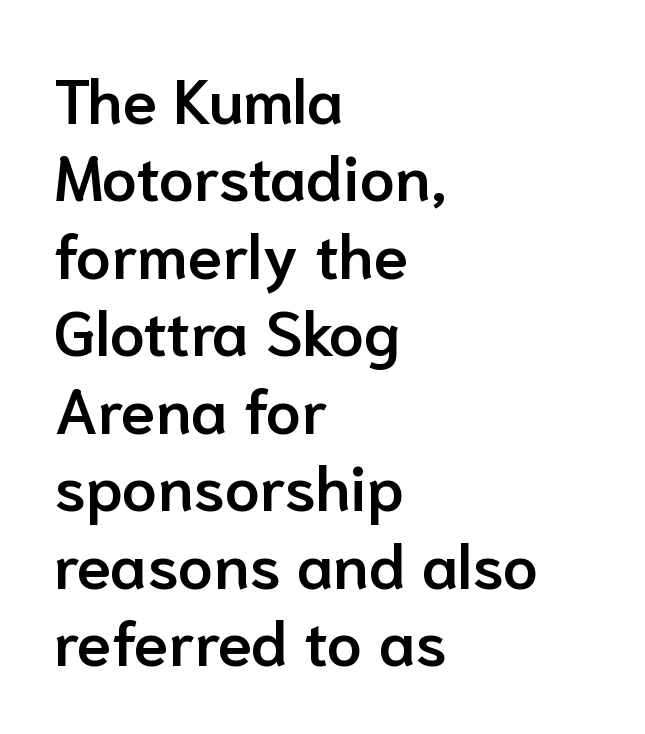
The area under the type is left untouched. If you drew a line through each stem, it would be perfectly vertical. The typesetting leans somewhat heavy: a semibold. Note the varied advance widths — an 'i' is clearly narrower than an 'm'. Line starts are locked; line ends wander.
